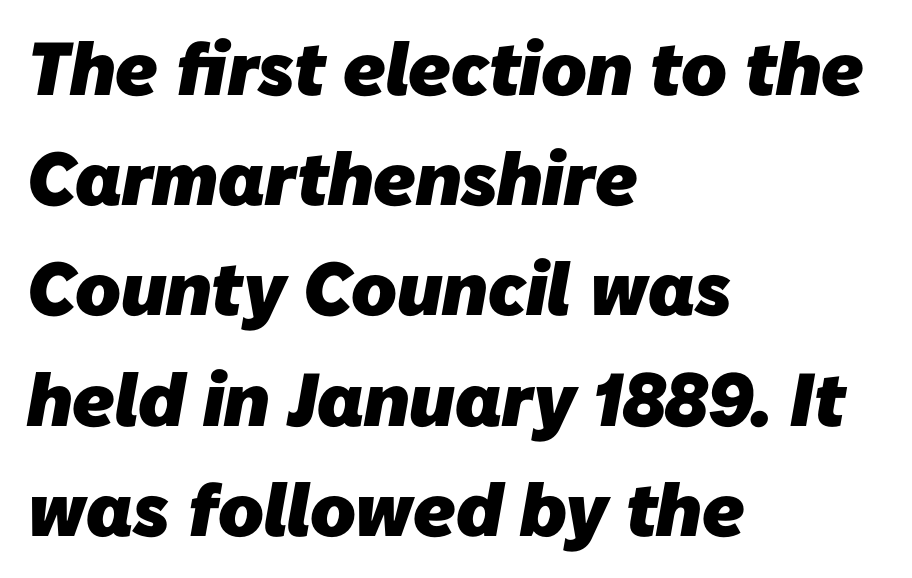
How are the letters spaced? Ordinarily, with no added tracking. Spacing verdict: proportional, widths tailored to each character. You can tell from the bare stems that sans-serif type was used. Normally led — the rows are evenly, conventionally spaced. Reading down the block, your eye returns to a fixed left position each line. Typographic density is high because the face is bold.
